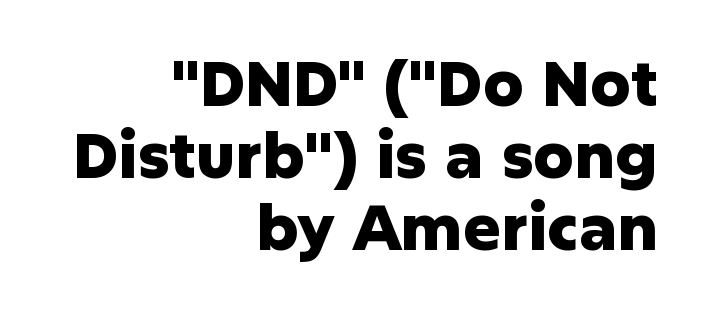
{"serif": "no", "italic": "no", "bold": "yes", "weight": "heavy", "width": "normal", "stroke_contrast": "low", "x_height": "medium", "monospaced": "no", "underline": "no", "align": "right", "line_spacing": "tight", "line_spacing_ratio": 1.14, "letter_spacing": "normal", "letter_spacing_em": 0.0, "glyph_px": 63}
